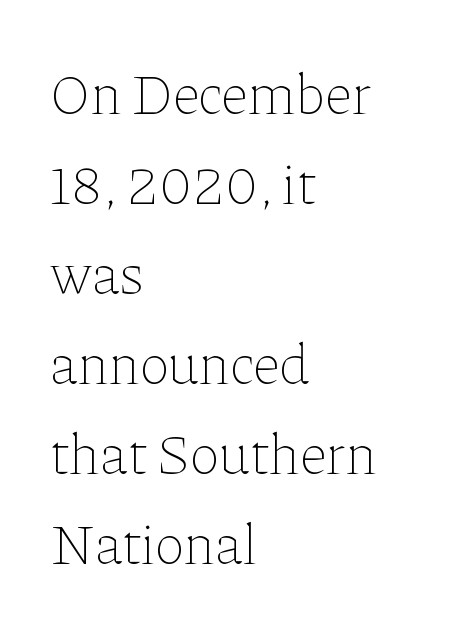
The image shows 57 px thin type, upright; set left-aligned, normal line spacing (1.58x), normal letter spacing, not underlined; low stroke contrast and a medium x-height.
